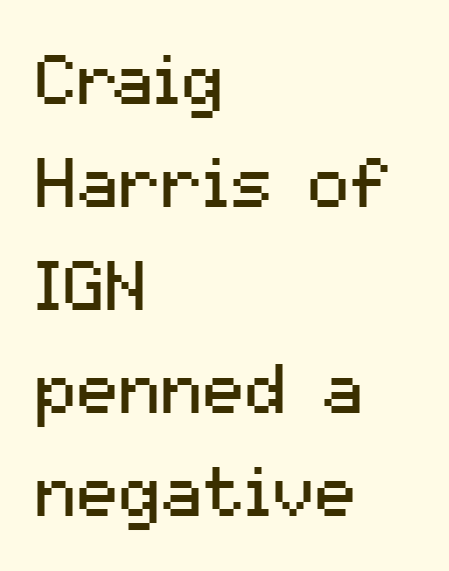
{"serif": "no", "italic": "no", "bold": "no", "weight": "regular", "width": "normal", "stroke_contrast": "medium", "x_height": "medium", "monospaced": "no", "underline": "no", "align": "left", "line_spacing": "normal", "line_spacing_ratio": 1.47, "letter_spacing": "normal", "letter_spacing_em": 0.0, "glyph_px": 70}
